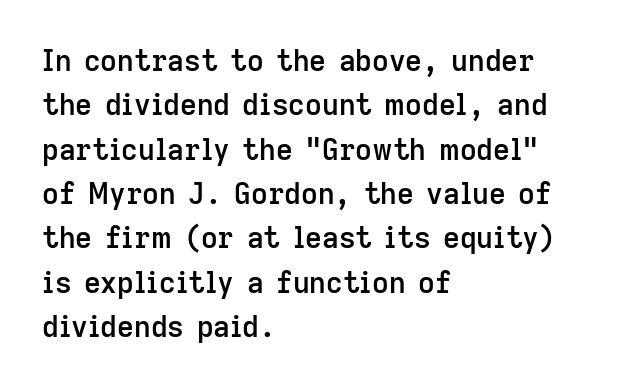
Q: Is the text bold? A: Semi-bold.
Q: Is the text italic (slanted)? A: No, it is upright.
Q: Is the typeface a serif or a sans-serif typeface? A: Sans-serif.
Q: Is the text underlined? A: No.
Q: How is the paragraph aligned? A: Left-aligned.
Q: Is the spacing between letters normal or unusually wide? A: Normal.
Q: Is the spacing between lines tight, normal or loose? A: Normal.
Q: Width (condensed, normal, or wide)? A: Normal.
Q: Stroke contrast? A: Low.
Q: x-height? A: Medium.
Q: Monospaced? A: No.
